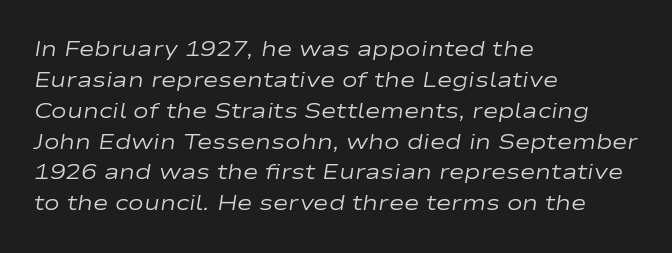
{"italic": "yes", "lean": "right", "slant_degrees": 9, "bold": "no", "underline": "no", "align": "left", "line_spacing": "normal", "line_spacing_ratio": 1.47, "letter_spacing": "normal", "letter_spacing_em": 0.0, "glyph_px": 21}
